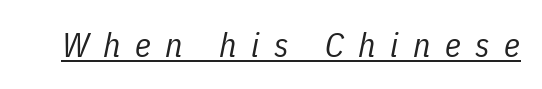
The image shows 34 px regular-weight, condensed type, italic (leaning right); set unusually wide letter spacing (+0.43 em), underlined; low stroke contrast and a medium x-height.
